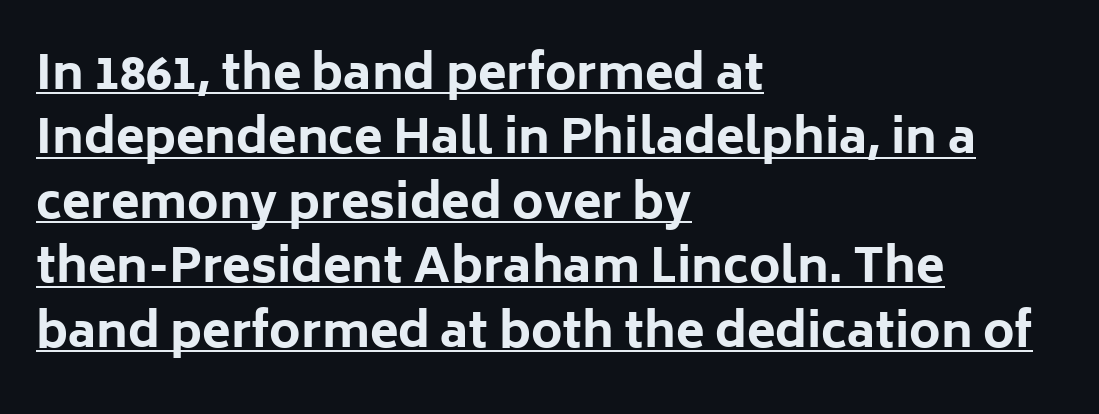
The letterforms sit shoulder to shoulder at normal distance. Ascenders rise straight up at ninety degrees. Somebody hit Ctrl+U on this one — the words are underlined. Each line starts at the same left margin while the right side varies.
